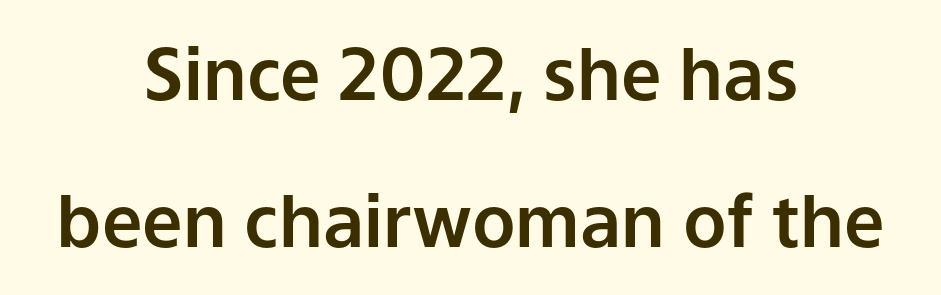
Serifs: no, the terminals of the letterforms are clean. Is there any slant? The stems are plumb. Looks like regular typesetting: each glyph gets only the width it needs. Leading: increased.
